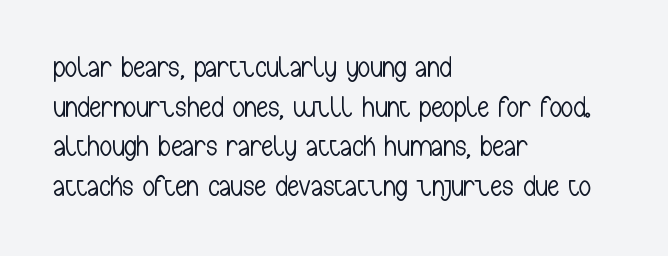
{"serif": "no", "italic": "no", "bold": "no", "weight": "light", "width": "condensed", "stroke_contrast": "low", "x_height": "medium", "monospaced": "no", "underline": "no", "align": "left", "line_spacing": "normal", "line_spacing_ratio": 1.32, "letter_spacing": "normal", "letter_spacing_em": 0.0, "glyph_px": 30}
